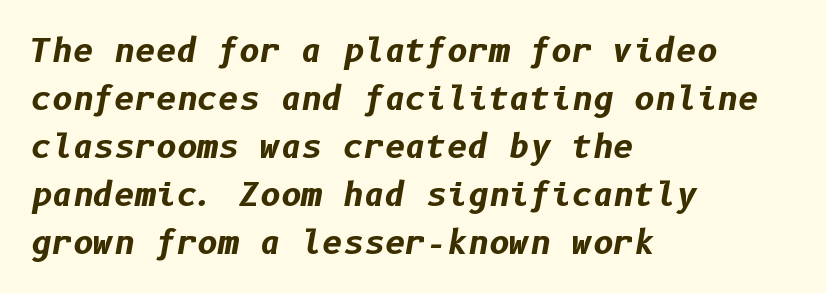
The typesetting leans heavy: a genuine bold. Each row of text sits above clean, open space. These lines stack with their left ends in a neat column. Regular leading.
